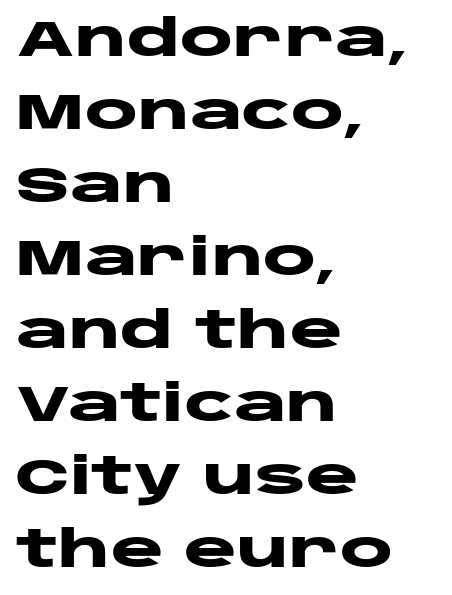
Strong, thick strokes mark this as bold type. The lettering holds an erect, upright posture throughout. Compared with typical paragraphs, the rows here are spaced about the same. Observe the absence of serifs on each vertical stroke in this sample. Any mark beneath the type? The region is blank. Is the letter spacing exaggerated? No — it looks like the ordinary default.
